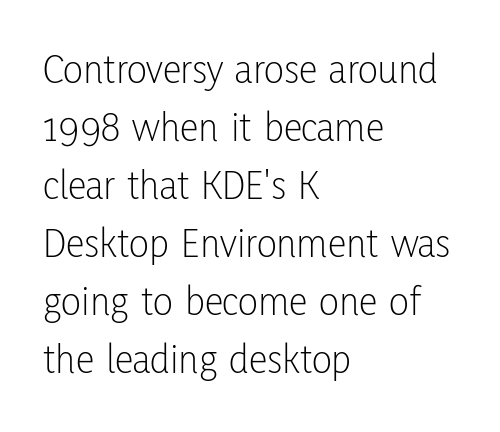
Q: Is the text bold? A: No.
Q: Is the text italic (slanted)? A: No, it is upright.
Q: Is the typeface a serif or a sans-serif typeface? A: Sans-serif.
Q: Is the text underlined? A: No.
Q: How is the paragraph aligned? A: Left-aligned.
Q: Is the spacing between letters normal or unusually wide? A: Normal.
Q: Is the spacing between lines tight, normal or loose? A: Normal.
Q: Width (condensed, normal, or wide)? A: Condensed.
Q: Stroke contrast? A: Low.
Q: x-height? A: Medium.
Q: Monospaced? A: No.
